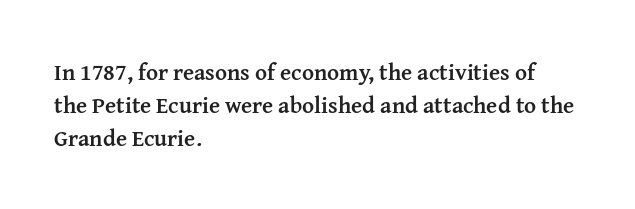
Q: Is the text bold? A: Yes.
Q: Is the text italic (slanted)? A: No, it is upright.
Q: Is the text underlined? A: No.
Q: How is the paragraph aligned? A: Left-aligned.
Q: Is the spacing between letters normal or unusually wide? A: Normal.
Q: Is the spacing between lines tight, normal or loose? A: Normal.
